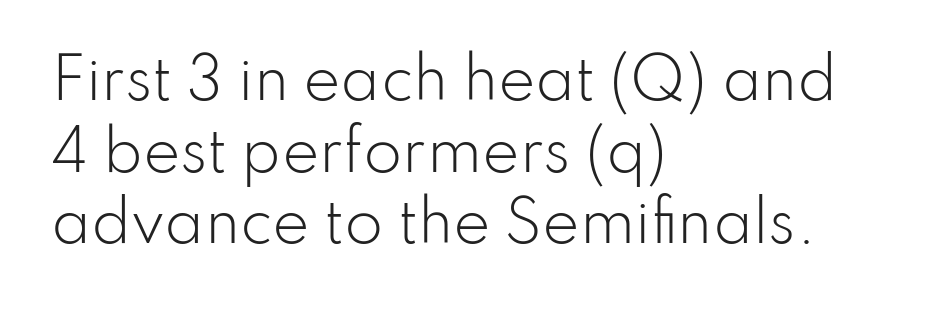
You can tell it's not italic because the verticals are truly vertical. This rendering features lettering with no underline. The letters advance in unequal steps, a hallmark of proportional type. Spacing between characters is what you'd get straight out of the box.
